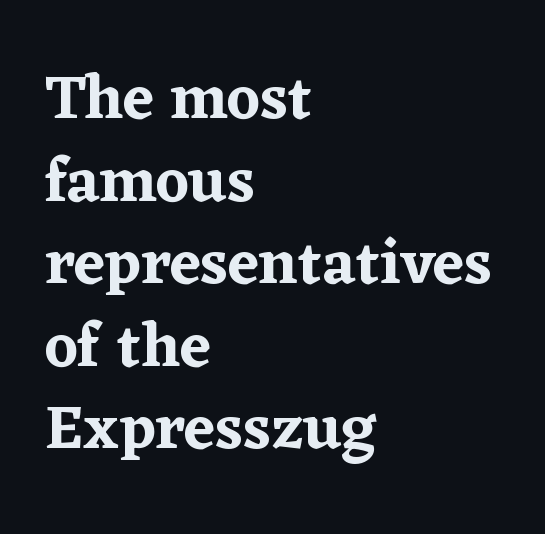
Successive baselines arrive at the customary interval. Does extra space separate the letters? No, they use regular spacing. Anything drawn beneath the words? Only blank space. A typesetter would call this proportional, since set widths differ per character. Which margin do the lines hug? The left one — the right edge is uneven. Designer's note — italics off, roman on.
